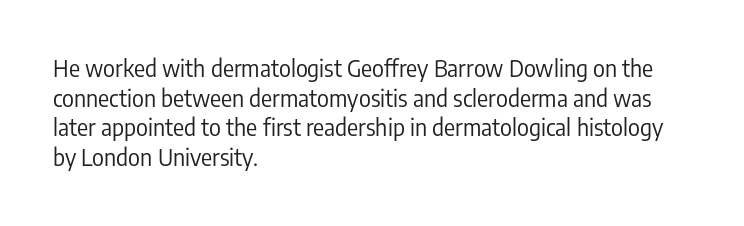
The image shows 23 px text type, upright; set left-aligned, normal line spacing (1.29x), normal letter spacing, not underlined.
